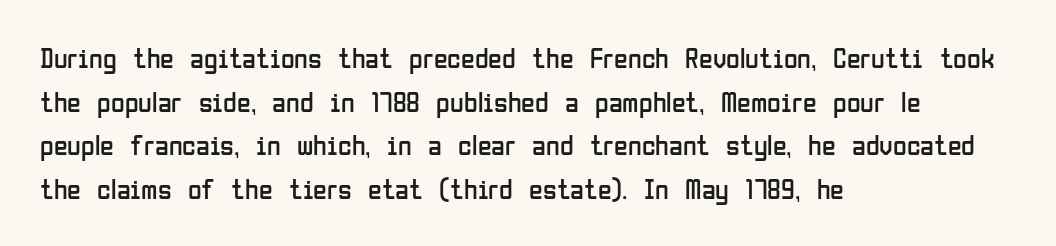
To sum up the face: it is a sans, with no serifs. Default kerning and tracking; the words read as compact shapes. Character widths vary here, with narrow letters taking less room than wide ones. Stroke mass is kept to a normal reading level or below.
